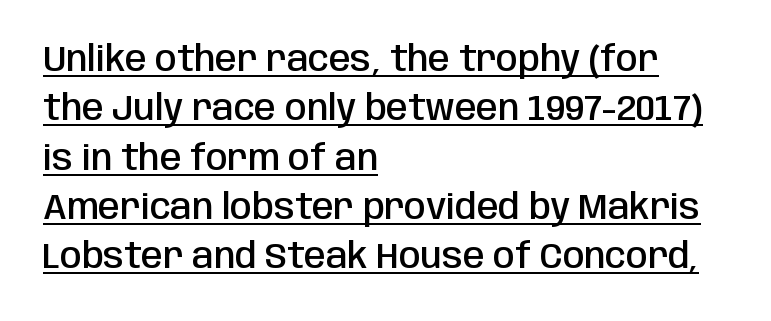
Emphasis is given by a line drawn under the lettering. Does the type have serifs? No, each stem ends abruptly. You could not count columns in this text — the font is proportionally spaced. These words are printed semibold, heavier than regular yet not bold. Default kerning and tracking; the words read as compact shapes.
